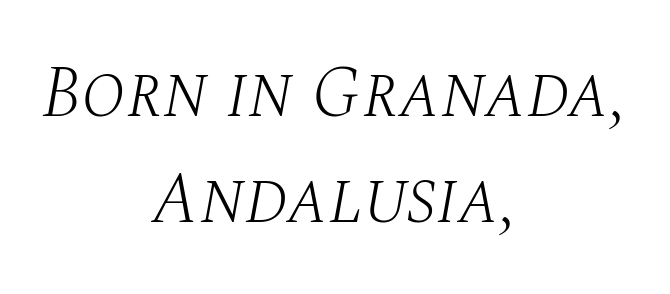
Q: Is the text bold? A: No.
Q: Is the text italic (slanted)? A: Yes, it leans right by about 10 degrees.
Q: Is the typeface a serif or a sans-serif typeface? A: Serif.
Q: Is the text underlined? A: No.
Q: How is the paragraph aligned? A: Centered.
Q: Is the spacing between letters normal or unusually wide? A: Normal.
Q: Is the spacing between lines tight, normal or loose? A: Normal.
Q: Width (condensed, normal, or wide)? A: Normal.
Q: Stroke contrast? A: Medium.
Q: x-height? A: Large.
Q: Monospaced? A: No.
